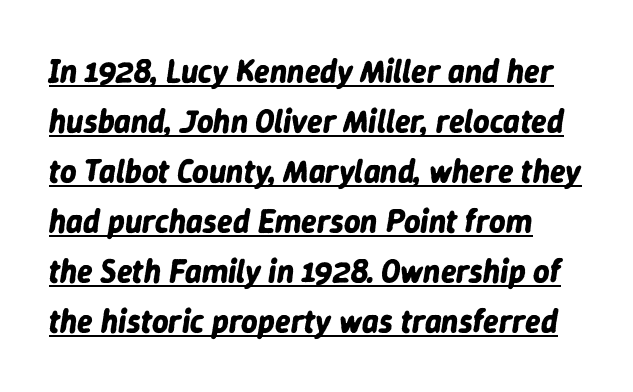
I'd describe the lettering as bold — thick and assertive. Glance below the letters and you will spot a drawn line. Looks like regular typesetting: each glyph gets only the width it needs. Tracking value appears to be zero — textbook default spacing.
